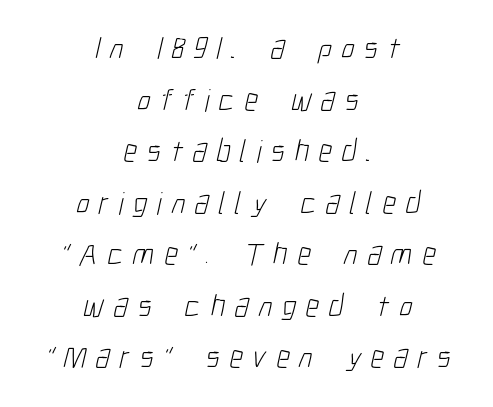
A typesetter would call this leading conventional body-copy spacing. Serifs: no, the terminals of the letterforms are clean. Do the characters align in a grid? No, the font is proportional. Compared with a flush-left layout, this one balances lines on the center instead. Honestly, there is no underline to notice here at all.
